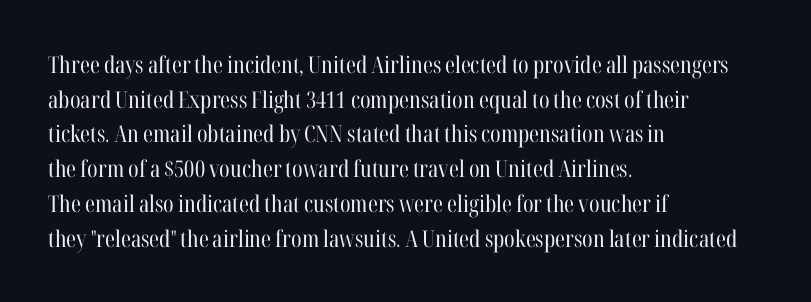
Q: Is the text bold? A: No.
Q: Is the text italic (slanted)? A: No, it is upright.
Q: Is the text underlined? A: No.
Q: How is the paragraph aligned? A: Left-aligned.
Q: Is the spacing between letters normal or unusually wide? A: Normal.
Q: Is the spacing between lines tight, normal or loose? A: Normal.
